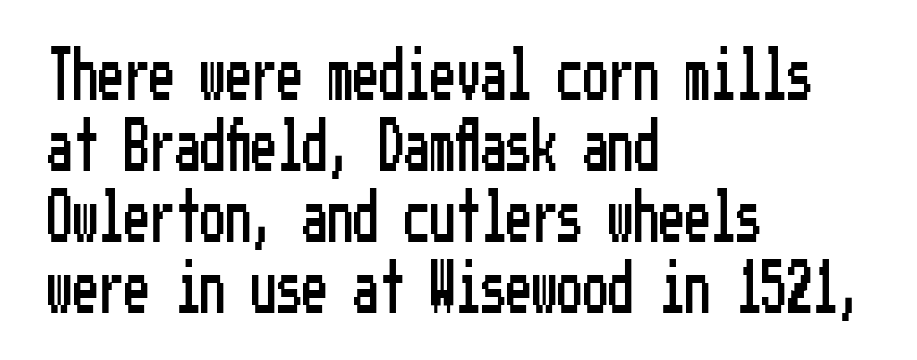
{"serif": "no", "italic": "no", "width": "condensed", "stroke_contrast": "low", "x_height": "medium", "underline": "no", "align": "left", "line_spacing": "normal", "line_spacing_ratio": 1.39, "letter_spacing": "normal", "letter_spacing_em": 0.0, "glyph_px": 51}
